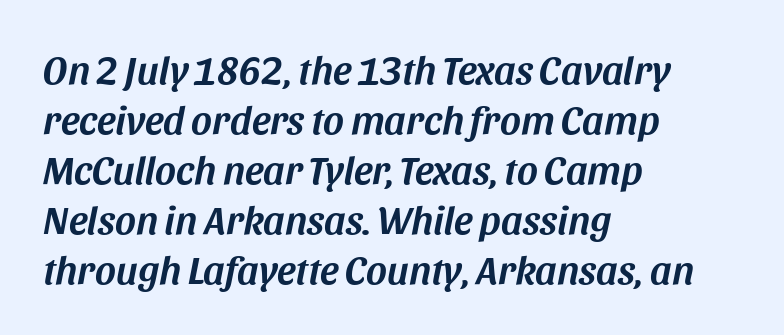
Q: Is the text italic (slanted)? A: Yes, it leans right by about 11 degrees.
Q: Is the text underlined? A: No.
Q: How is the paragraph aligned? A: Left-aligned.
Q: Is the spacing between letters normal or unusually wide? A: Normal.
Q: Is the spacing between lines tight, normal or loose? A: Normal.
Q: Width (condensed, normal, or wide)? A: Normal.
Q: Stroke contrast? A: Medium.
Q: x-height? A: Large.
Q: Monospaced? A: No.
